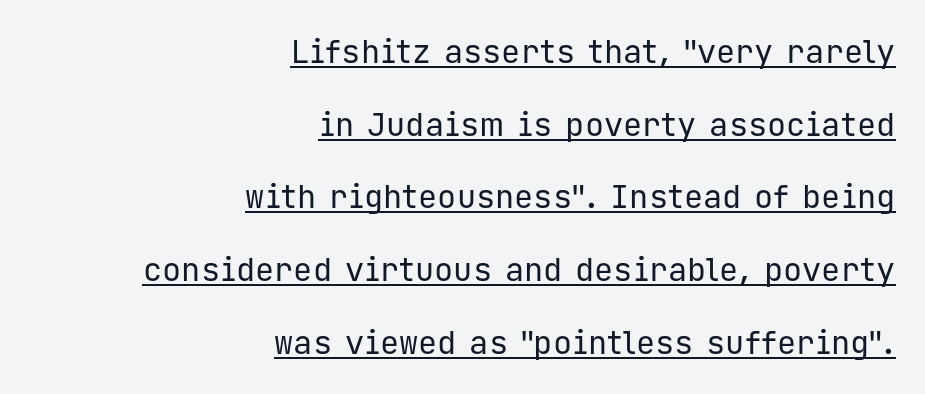
The image shows 32 px regular-weight sans-serif type, upright, monospaced; set right-aligned, loose line spacing (2.27x), normal letter spacing, underlined; low stroke contrast and a medium x-height.
